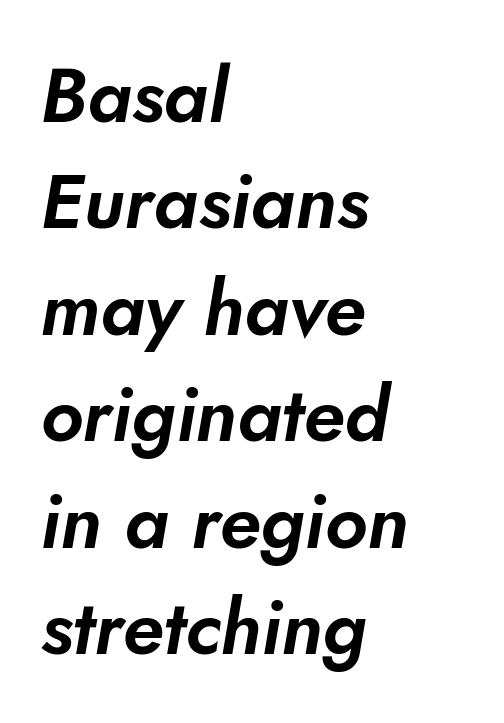
The image shows 76 px sans-serif type; set left-aligned, normal line spacing (1.4x), normal letter spacing, not underlined; low stroke contrast and a small x-height.
